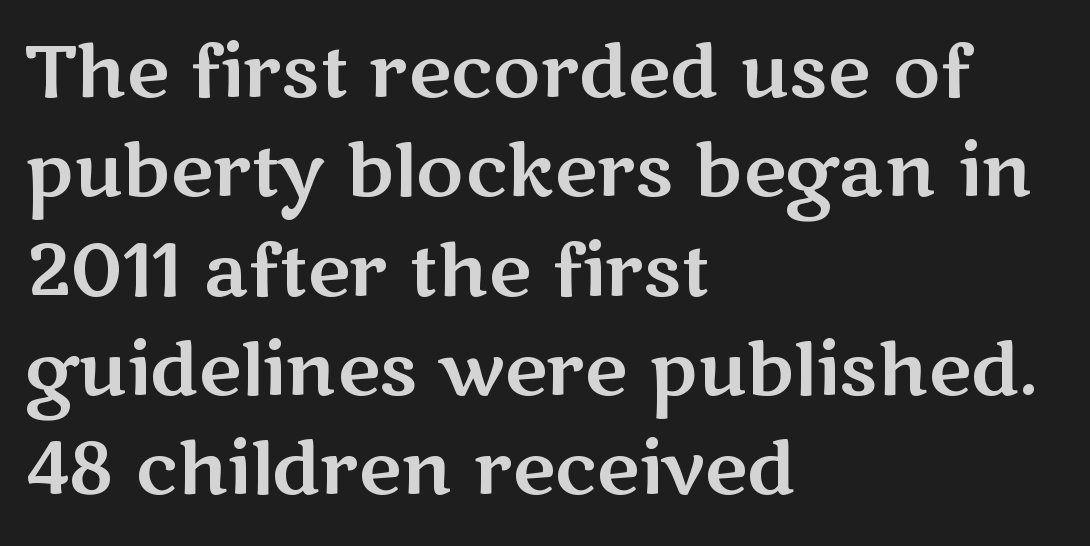
Q: Is the text italic (slanted)? A: No, it is upright.
Q: Is the typeface a serif or a sans-serif typeface? A: Sans-serif.
Q: Is the text underlined? A: No.
Q: How is the paragraph aligned? A: Left-aligned.
Q: Is the spacing between letters normal or unusually wide? A: Normal.
Q: Is the spacing between lines tight, normal or loose? A: Normal.
Q: Width (condensed, normal, or wide)? A: Wide.
Q: Stroke contrast? A: Medium.
Q: x-height? A: Medium.
Q: Monospaced? A: No.
